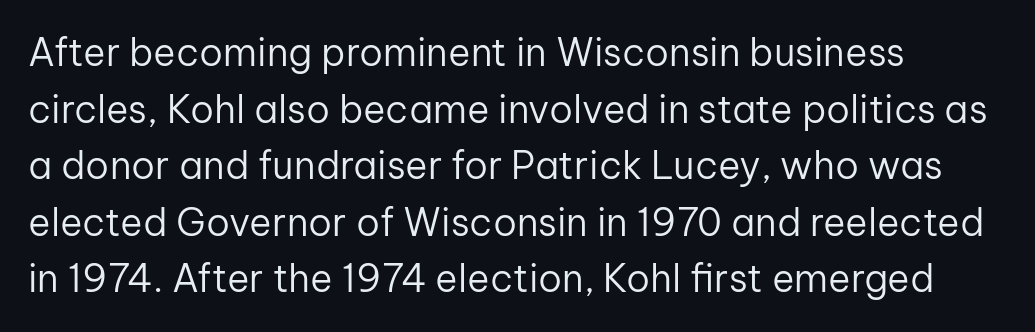
The passage shown is typed in a proportional face where columns would drift. Leftover space on each line is placed entirely after the last word. Is this a heavy cut? Hardly; it is regular or lighter. The baseline area is clear. No italicization has been applied; the sample stays upright. The glyphs in this specimen are sans serif.
